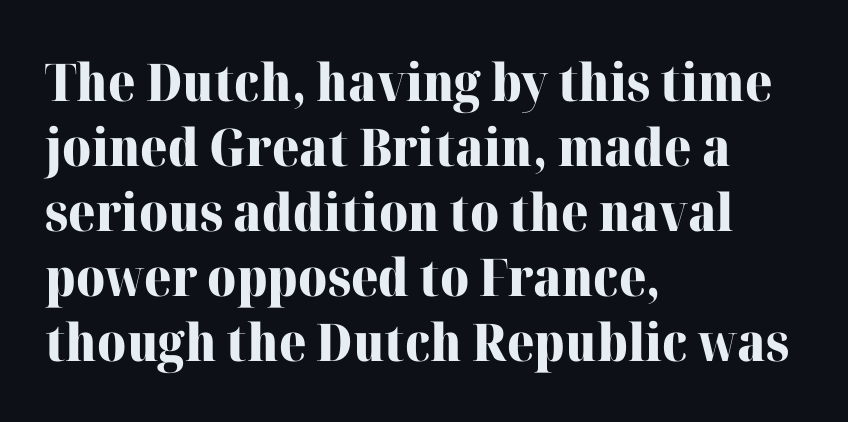
The letters sit at their default tracking, neither squeezed nor spread. The letters stand straight up with perfectly vertical stems. These lines are set flush left with a ragged right edge. Underline: absent. Serifs: yes, visible at the terminals of the letterforms.
